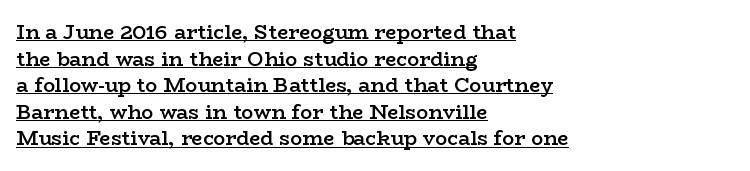
Q: Is the text bold? A: Semi-bold.
Q: Is the text italic (slanted)? A: No, it is upright.
Q: Is the text underlined? A: Yes.
Q: How is the paragraph aligned? A: Left-aligned.
Q: Is the spacing between letters normal or unusually wide? A: Normal.
Q: Is the spacing between lines tight, normal or loose? A: Normal.
